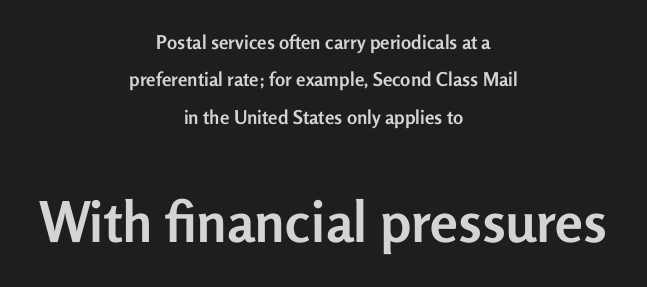
The image shows 56 px semibold sans-serif type, upright; set centered, loose line spacing (1.97x), normal letter spacing, not underlined; the second (bottom) block is 2.95x larger; low stroke contrast and a medium x-height.
